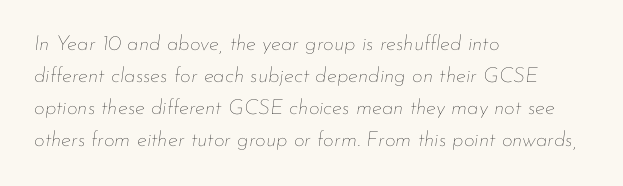
Q: Is the text bold? A: No.
Q: Is the text italic (slanted)? A: Yes, it leans right by about 7 degrees.
Q: Is the text underlined? A: No.
Q: How is the paragraph aligned? A: Left-aligned.
Q: Is the spacing between letters normal or unusually wide? A: Normal.
Q: Is the spacing between lines tight, normal or loose? A: Normal.
